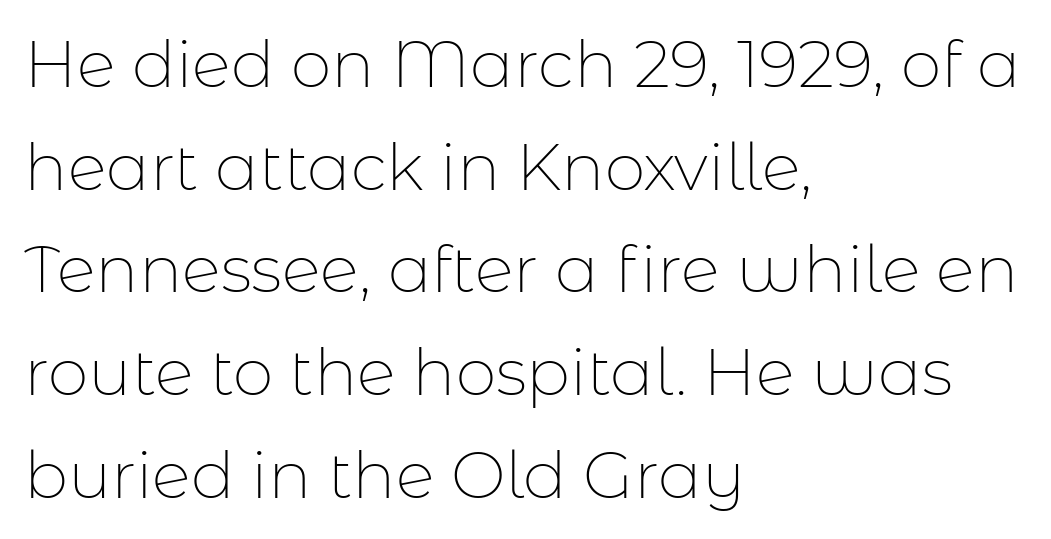
The lettering holds an erect, upright posture throughout. The passage shown is typed in a proportional face where columns would drift. Leading: standard. The passage shown is typeset with a sans-serif family. Descender tails drop into unmarked territory.
